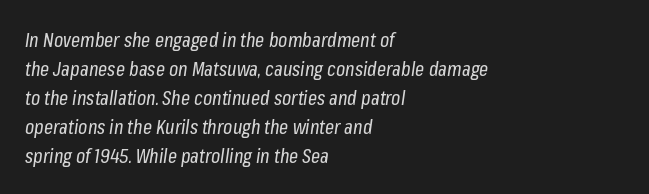
The image shows 20 px text type, italic (leaning right); set left-aligned, normal line spacing (1.45x), normal letter spacing, not underlined.
